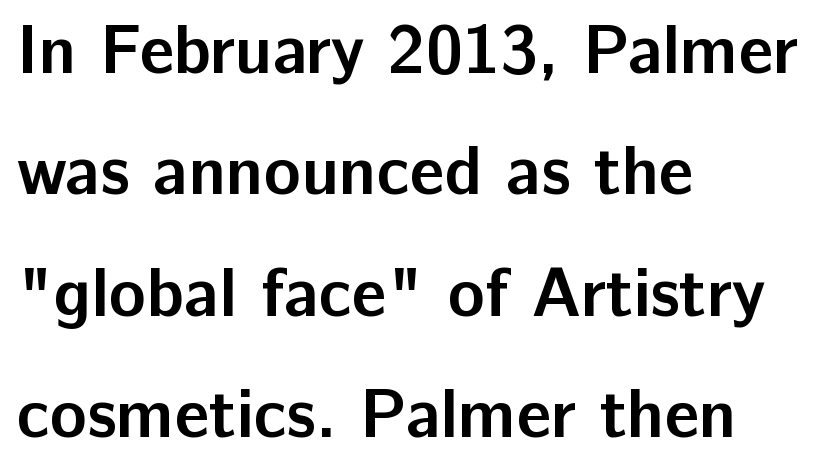
The image shows 69 px semibold sans-serif type, upright; set left-aligned, line spacing 1.76x, normal letter spacing, not underlined; low stroke contrast and a medium x-height.
